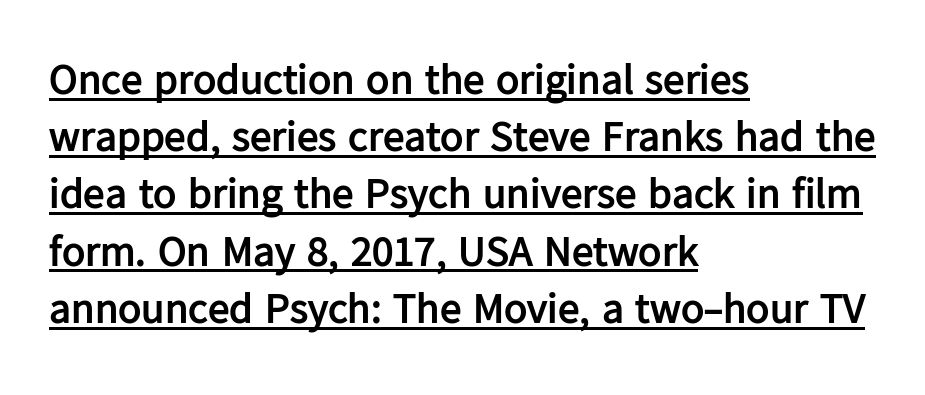
Bold? Absolutely — the strokes are thick and heavy. The ragged edge is on the right, which tells us the setting is flush left. It's the straight-up-and-down kind of type. The gaps between neighbouring characters are ordinary and unremarkable.
